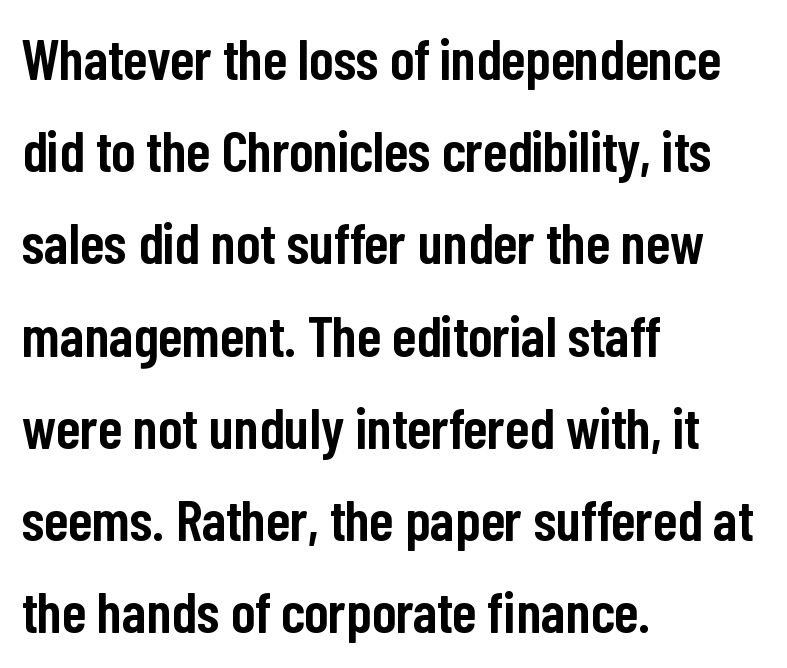
{"serif": "no", "italic": "no", "bold": "semi", "weight": "semibold", "width": "condensed", "stroke_contrast": "low", "x_height": "medium", "monospaced": "no", "underline": "no", "align": "left", "line_spacing": "normal", "line_spacing_ratio": 1.59, "letter_spacing": "normal", "letter_spacing_em": 0.0, "glyph_px": 58}
